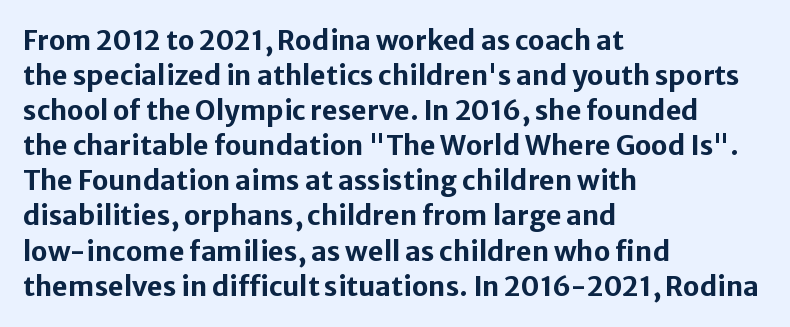
The image shows 27 px bold type, upright; set left-aligned, normal line spacing (1.3x), normal letter spacing, not underlined.
